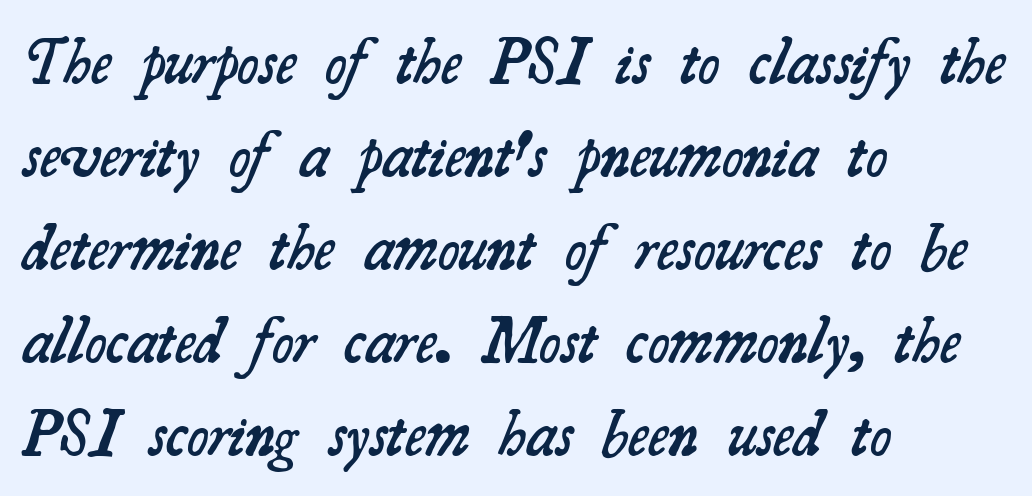
Q: Is the text bold? A: Semi-bold.
Q: Is the typeface a serif or a sans-serif typeface? A: Serif.
Q: Is the text underlined? A: No.
Q: How is the paragraph aligned? A: Left-aligned.
Q: Is the spacing between letters normal or unusually wide? A: Normal.
Q: Is the spacing between lines tight, normal or loose? A: Normal.
Q: Width (condensed, normal, or wide)? A: Normal.
Q: Stroke contrast? A: Medium.
Q: x-height? A: Small.
Q: Monospaced? A: No.
